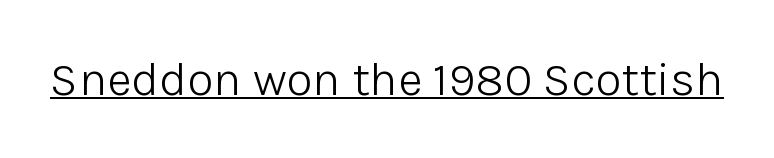
The image shows 48 px light sans-serif type, upright; set normal letter spacing, underlined; low stroke contrast and a medium x-height.
